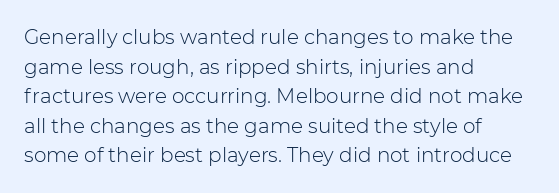
{"italic": "no", "bold": "no", "underline": "no", "align": "left", "line_spacing": "normal", "line_spacing_ratio": 1.48, "letter_spacing": "normal", "letter_spacing_em": 0.0, "glyph_px": 20}
